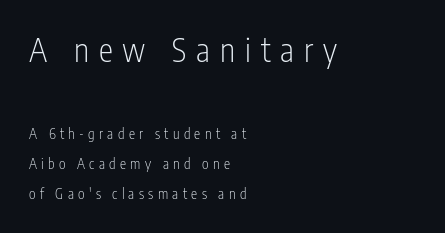
{"serif": "no", "italic": "no", "bold": "no", "weight": "light", "width": "condensed", "stroke_contrast": "low", "x_height": "medium", "monospaced": "no", "underline": "no", "align": "left", "line_spacing": "loose", "line_spacing_ratio": 2.16, "letter_spacing": "wide", "letter_spacing_em": 0.31, "larger_block": "first", "size_ratio": 2.29, "glyph_px": 32}
